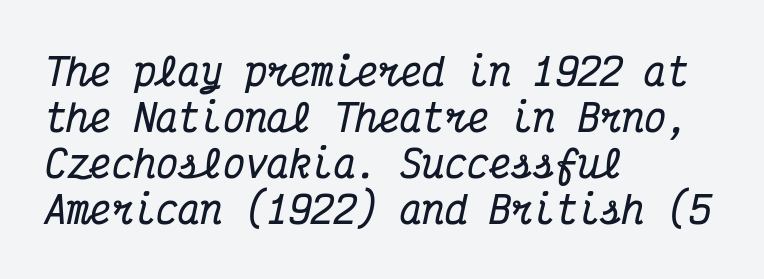
{"serif": "yes", "italic": "yes", "lean": "right", "slant_degrees": 12, "bold": "yes", "weight": "bold", "width": "condensed", "stroke_contrast": "medium", "x_height": "medium", "monospaced": "yes", "underline": "no", "align": "left", "line_spacing_ratio": 1.24, "letter_spacing": "normal", "letter_spacing_em": 0.0, "glyph_px": 37}
